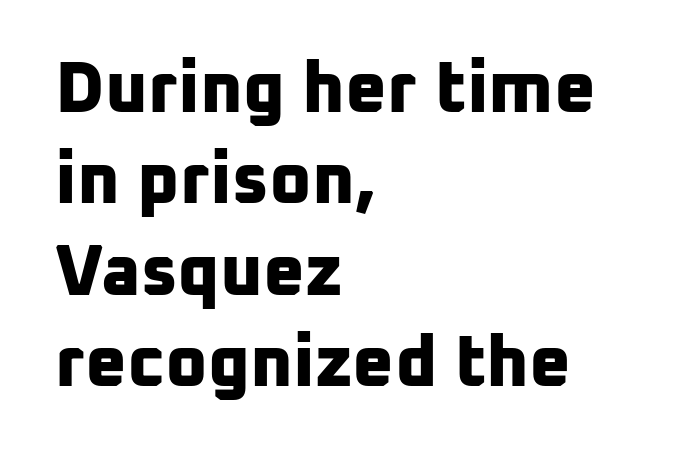
{"serif": "no", "bold": "yes", "weight": "bold", "width": "normal", "stroke_contrast": "low", "x_height": "medium", "monospaced": "no", "underline": "no", "align": "left", "line_spacing": "normal", "line_spacing_ratio": 1.27, "letter_spacing": "normal", "letter_spacing_em": 0.0, "glyph_px": 72}
